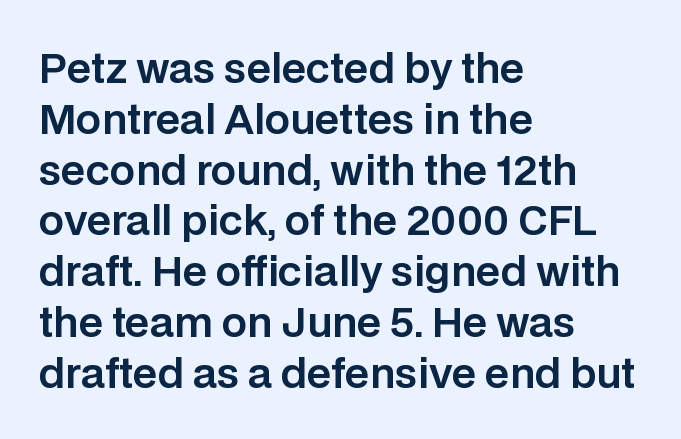
The image shows 40 px sans-serif type, upright; set left-aligned, normal line spacing (1.27x), normal letter spacing, not underlined; low stroke contrast and a large x-height.
